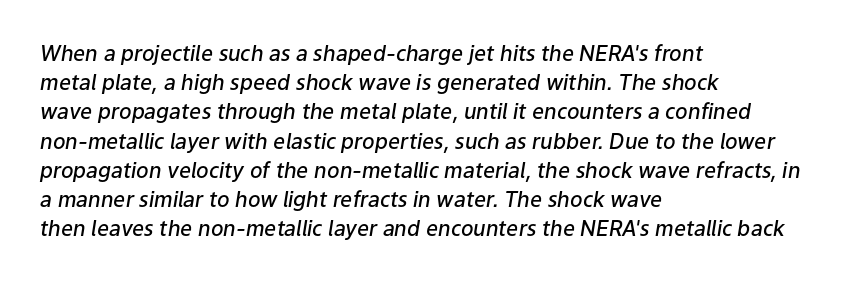
The image shows 21 px text type, italic (leaning right); set left-aligned, normal line spacing (1.39x), normal letter spacing, not underlined.
